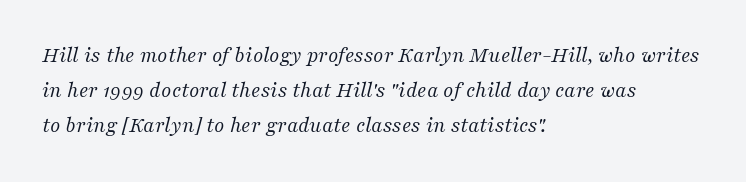
Q: Is the text bold? A: No.
Q: Is the text italic (slanted)? A: Yes, it leans right by about 16 degrees.
Q: Is the text underlined? A: No.
Q: How is the paragraph aligned? A: Left-aligned.
Q: Is the spacing between letters normal or unusually wide? A: Normal.
Q: Is the spacing between lines tight, normal or loose? A: Normal.
